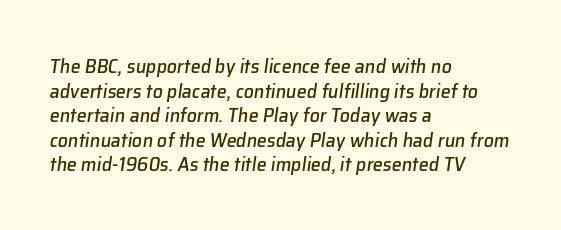
Q: Is the text italic (slanted)? A: Yes, it leans right by about 8 degrees.
Q: Is the text underlined? A: No.
Q: How is the paragraph aligned? A: Left-aligned.
Q: Is the spacing between letters normal or unusually wide? A: Normal.
